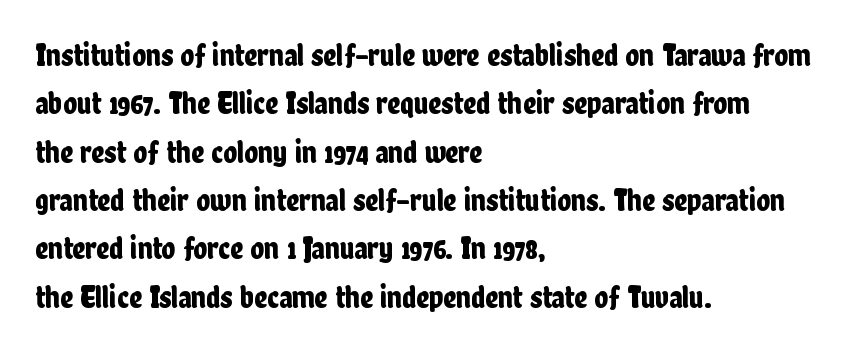
The letters stand straight up with perfectly vertical stems. The font family rendered here belongs to the sans-serif group. A typesetter would call this leading conventional body-copy spacing. Is the block centered? No — it sits flush against the left margin. You could not count columns in this text — the font is proportionally spaced.
